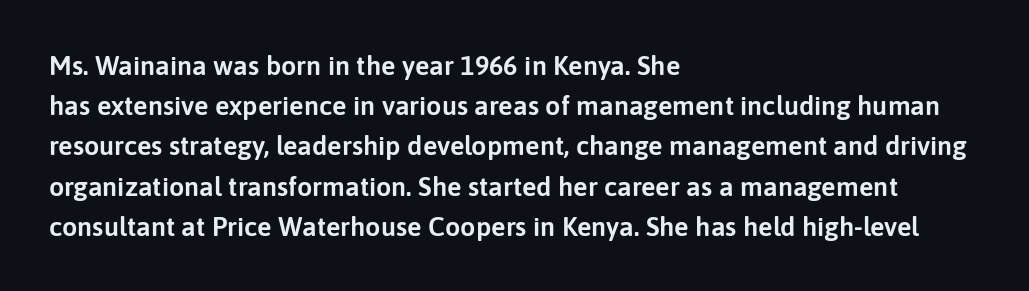
Q: Is the text italic (slanted)? A: No, it is upright.
Q: Is the text underlined? A: No.
Q: How is the paragraph aligned? A: Left-aligned.
Q: Is the spacing between letters normal or unusually wide? A: Normal.
Q: Is the spacing between lines tight, normal or loose? A: Normal.
